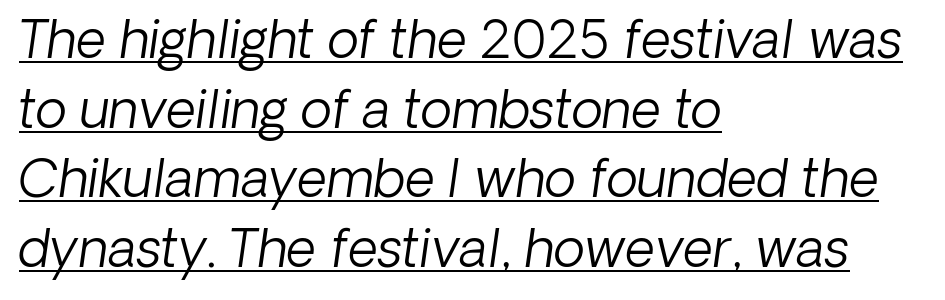
The string is rendered with underlining switched on. The cut favours lightness, reaching ordinary text weight at its darkest. Nobody touched the tracking dial on this one. Designer's note — italics engaged.
